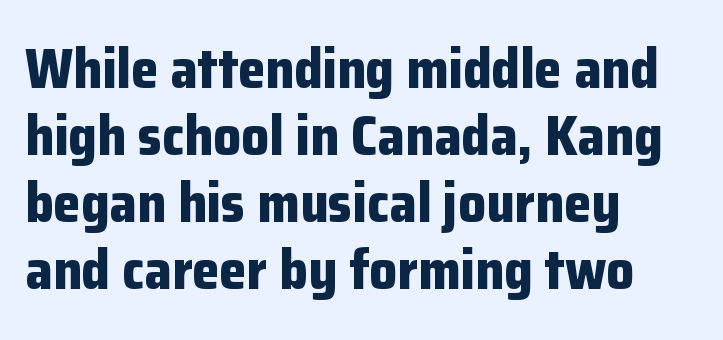
{"serif": "no", "italic": "no", "bold": "yes", "weight": "bold", "width": "normal", "stroke_contrast": "low", "x_height": "medium", "monospaced": "no", "underline": "no", "align": "left", "line_spacing_ratio": 1.22, "letter_spacing": "normal", "letter_spacing_em": 0.0, "glyph_px": 55}
